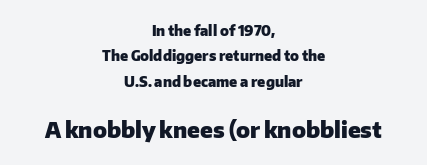
The image shows 22 px bold type, upright; set centered, line spacing 1.82x, normal letter spacing, not underlined; the second (bottom) block is 1.57x larger.
